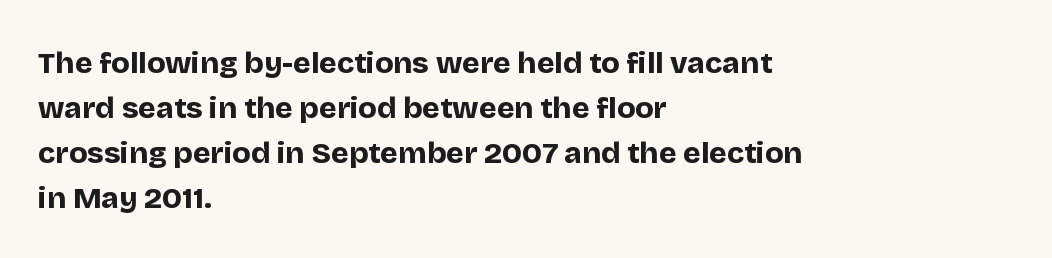
The image shows 30 px bold sans-serif type, upright; set left-aligned, normal line spacing (1.5x), normal letter spacing, not underlined; low stroke contrast and a large x-height.
